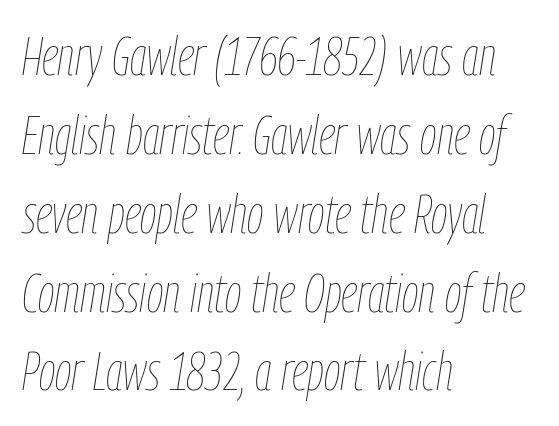
Q: Is the text bold? A: No.
Q: Is the text italic (slanted)? A: Yes, it leans right by about 9 degrees.
Q: Is the text underlined? A: No.
Q: How is the paragraph aligned? A: Left-aligned.
Q: Is the spacing between letters normal or unusually wide? A: Normal.
Q: Is the spacing between lines tight, normal or loose? A: Normal.
Q: Width (condensed, normal, or wide)? A: Condensed.
Q: Stroke contrast? A: Low.
Q: x-height? A: Medium.
Q: Monospaced? A: No.
